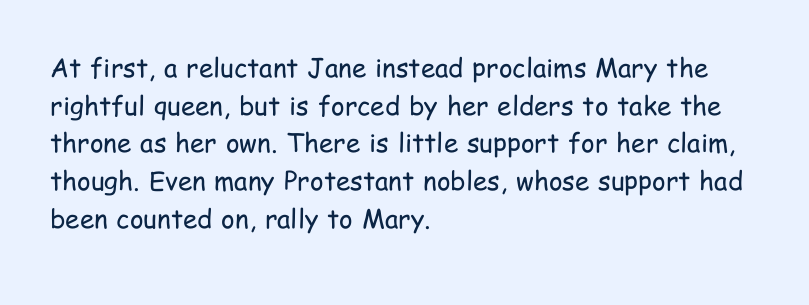
This sample is left-justified, so line endings fall wherever the words run out. Short note: letters normally spaced. These lines were composed using upright roman letters. Nothing heavy about these letters — not bold at all. The glyphs are unaccompanied by any horizontal stroke below them. Quick note: interline space is typical.
